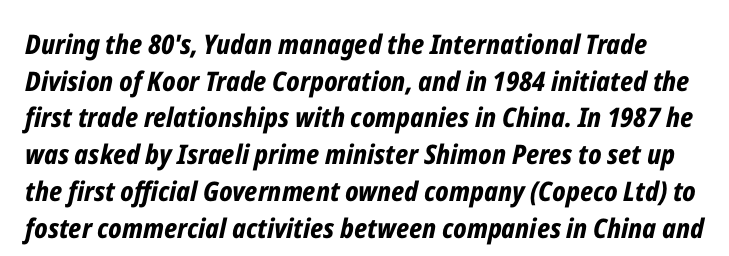
{"italic": "yes", "lean": "right", "slant_degrees": 12, "bold": "yes", "underline": "no", "line_spacing": "normal", "line_spacing_ratio": 1.36, "letter_spacing": "normal", "letter_spacing_em": 0.0, "glyph_px": 27}
